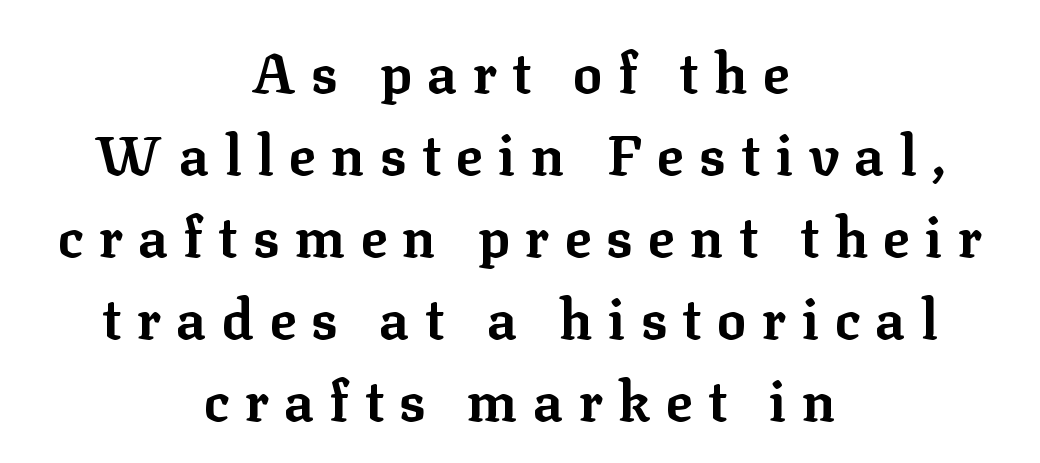
Q: Is the text bold? A: Yes.
Q: Is the text italic (slanted)? A: No, it is upright.
Q: Is the typeface a serif or a sans-serif typeface? A: Serif.
Q: Is the text underlined? A: No.
Q: How is the paragraph aligned? A: Centered.
Q: Is the spacing between letters normal or unusually wide? A: Unusually wide.
Q: Is the spacing between lines tight, normal or loose? A: Normal.
Q: Width (condensed, normal, or wide)? A: Normal.
Q: Stroke contrast? A: Low.
Q: x-height? A: Medium.
Q: Monospaced? A: No.
